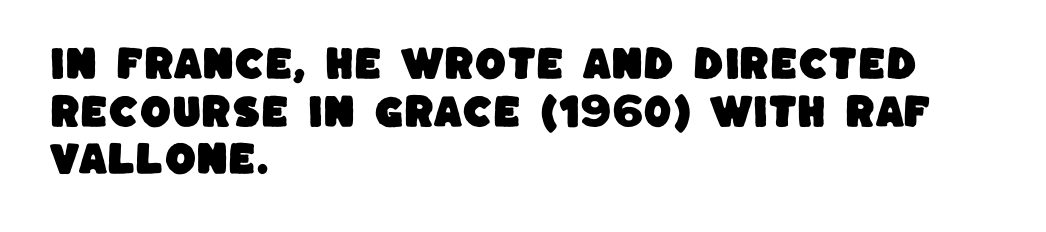
The image shows 36 px sans-serif type; set left-aligned, normal line spacing (1.32x), normal letter spacing, not underlined; low stroke contrast and a large x-height.
